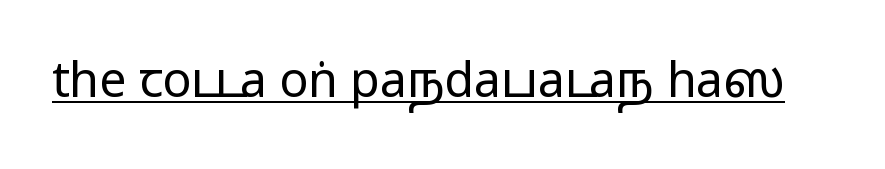
The image shows 48 px regular-weight, wide sans-serif type, upright; set normal letter spacing, underlined; low stroke contrast and a medium x-height.
